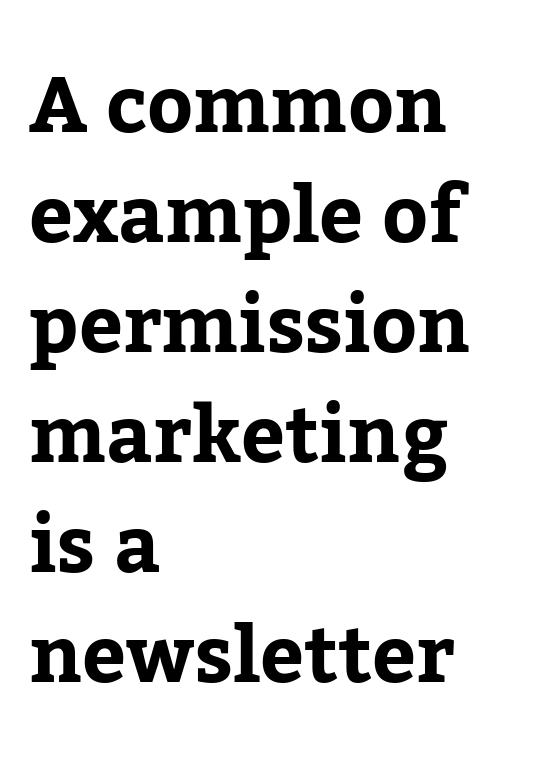
Q: Is the text italic (slanted)? A: No, it is upright.
Q: Is the typeface a serif or a sans-serif typeface? A: Serif.
Q: Is the text underlined? A: No.
Q: How is the paragraph aligned? A: Left-aligned.
Q: Is the spacing between letters normal or unusually wide? A: Normal.
Q: Is the spacing between lines tight, normal or loose? A: Normal.
Q: Width (condensed, normal, or wide)? A: Normal.
Q: Stroke contrast? A: Low.
Q: x-height? A: Medium.
Q: Monospaced? A: No.
